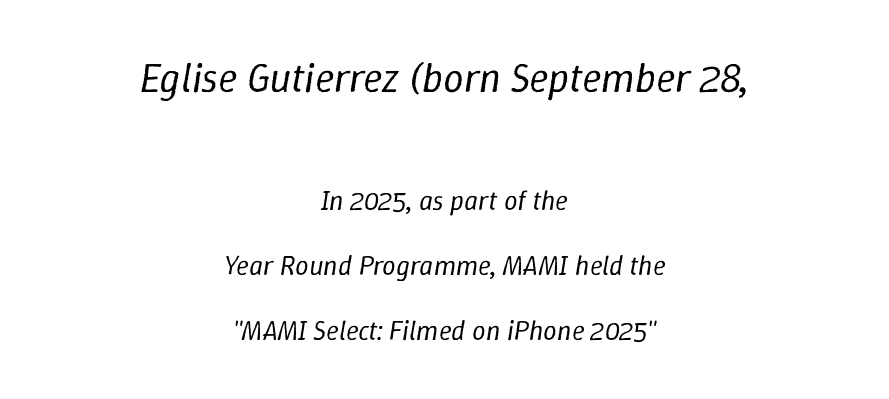
{"italic": "yes", "lean": "right", "slant_degrees": 9, "bold": "no", "weight": "regular", "width": "normal", "stroke_contrast": "low", "x_height": "medium", "monospaced": "no", "underline": "no", "align": "center", "line_spacing": "loose", "line_spacing_ratio": 2.41, "letter_spacing": "normal", "letter_spacing_em": 0.0, "larger_block": "first", "size_ratio": 1.52, "glyph_px": 41}
